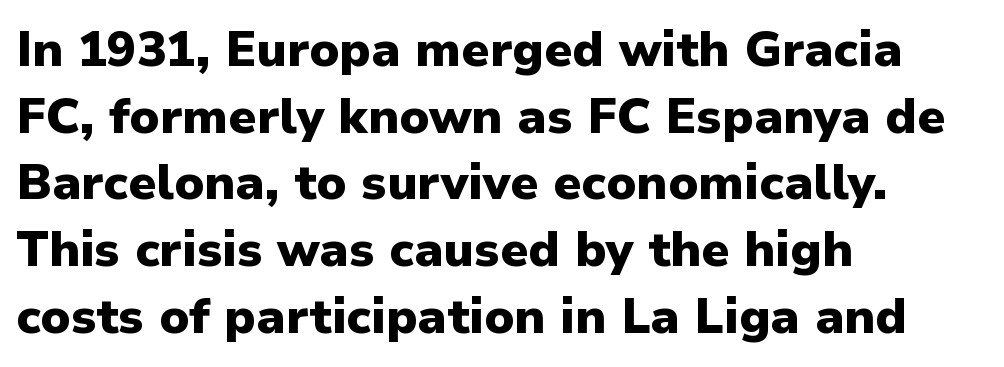
Underline: absent. A sans-serif font was chosen for this passage. Note the varied advance widths — an 'i' is clearly narrower than an 'm'. Heft: maximum for text — a bold. Default kerning and tracking; the words read as compact shapes.
